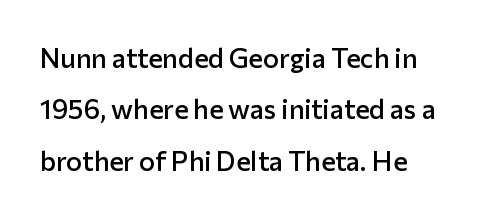
The image shows 27 px text type, upright; set left-aligned, loose line spacing (1.9x), normal letter spacing, not underlined.
